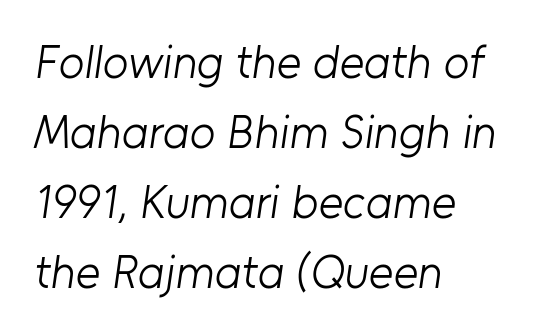
Q: Is the text bold? A: No.
Q: Is the typeface a serif or a sans-serif typeface? A: Sans-serif.
Q: Is the text underlined? A: No.
Q: How is the paragraph aligned? A: Left-aligned.
Q: Is the spacing between letters normal or unusually wide? A: Normal.
Q: Is the spacing between lines tight, normal or loose? A: Normal.
Q: Width (condensed, normal, or wide)? A: Normal.
Q: Stroke contrast? A: Low.
Q: x-height? A: Medium.
Q: Monospaced? A: No.
